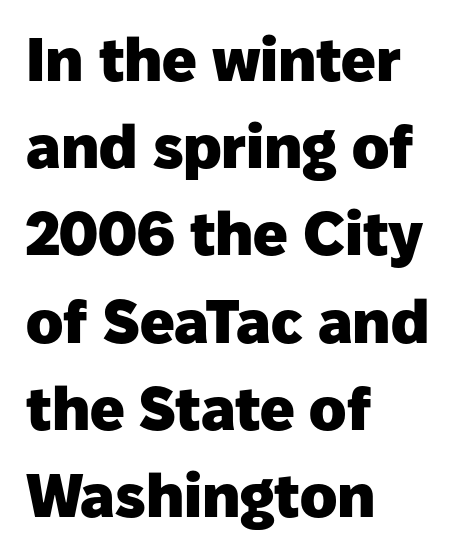
The image shows 61 px heavy sans-serif type, upright; set left-aligned, normal line spacing (1.43x), normal letter spacing, not underlined; low stroke contrast and a medium x-height.
